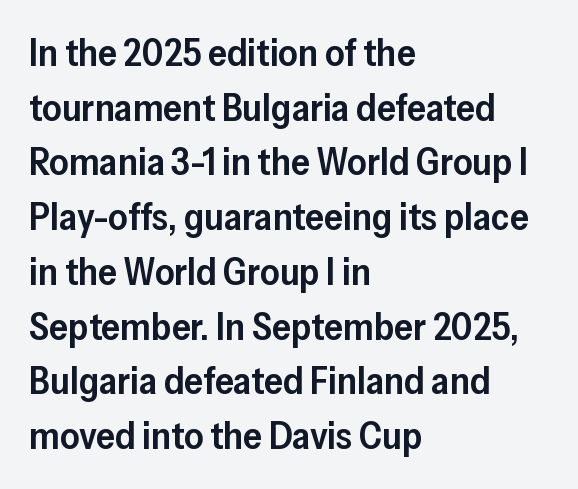
Q: Is the text bold? A: Semi-bold.
Q: Is the text italic (slanted)? A: No, it is upright.
Q: Is the typeface a serif or a sans-serif typeface? A: Sans-serif.
Q: Is the text underlined? A: No.
Q: How is the paragraph aligned? A: Left-aligned.
Q: Is the spacing between letters normal or unusually wide? A: Normal.
Q: Is the spacing between lines tight, normal or loose? A: Normal.
Q: Width (condensed, normal, or wide)? A: Normal.
Q: Stroke contrast? A: Low.
Q: x-height? A: Medium.
Q: Monospaced? A: No.
